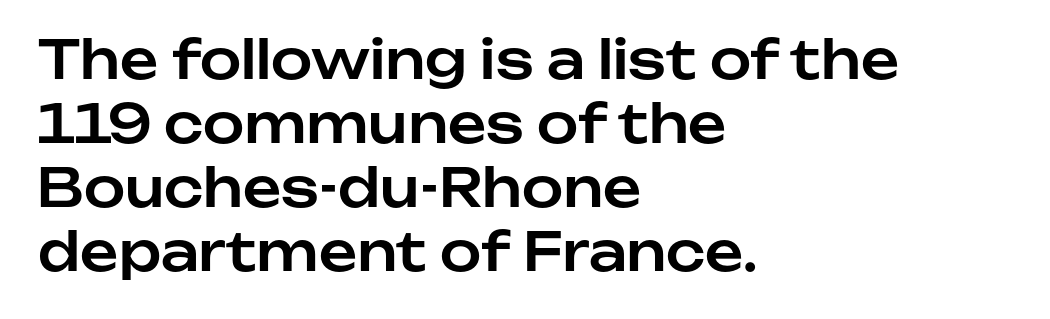
The face used here is proportionally spaced, like ordinary book or web type. This sample uses an upright cut, with every glyph sitting square on the baseline. Type style note: lacks serifs. Look at the tracking — it's just the regular setting, nothing added. The space directly below the letters is spotless. The lines are quadded left.
